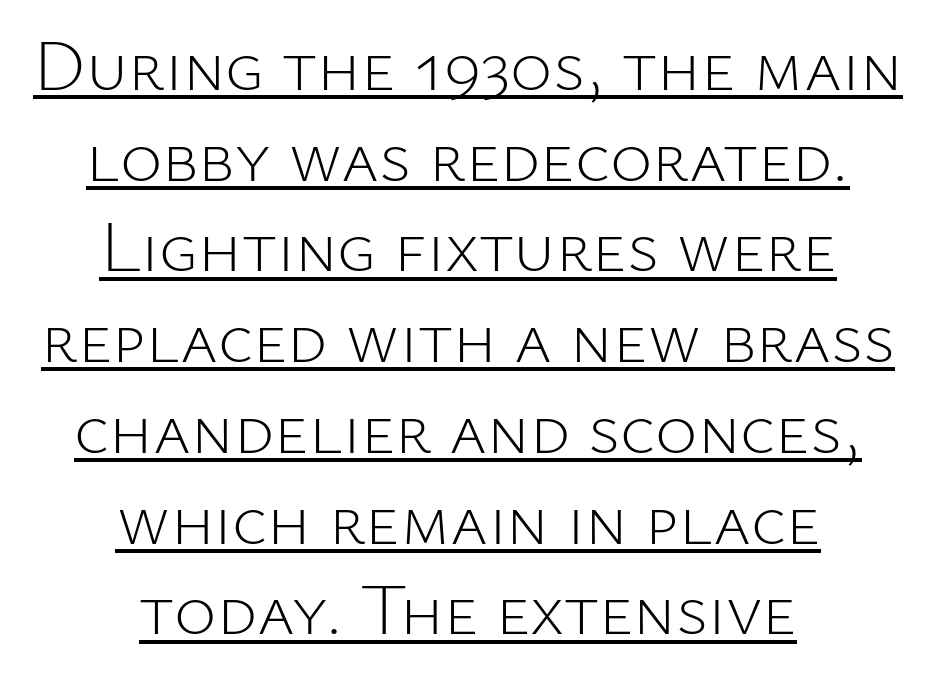
The image shows 72 px light sans-serif type, upright; set centered, normal line spacing (1.26x), normal letter spacing, underlined; low stroke contrast and a medium x-height.
